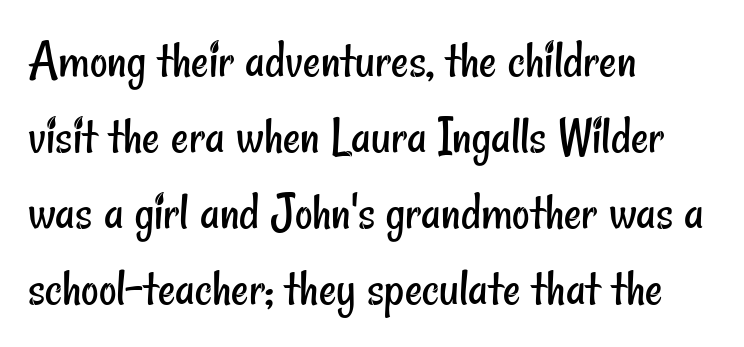
The image shows 54 px regular-weight, condensed sans-serif type; set left-aligned, normal line spacing (1.41x), normal letter spacing, not underlined; low stroke contrast and a small x-height.
